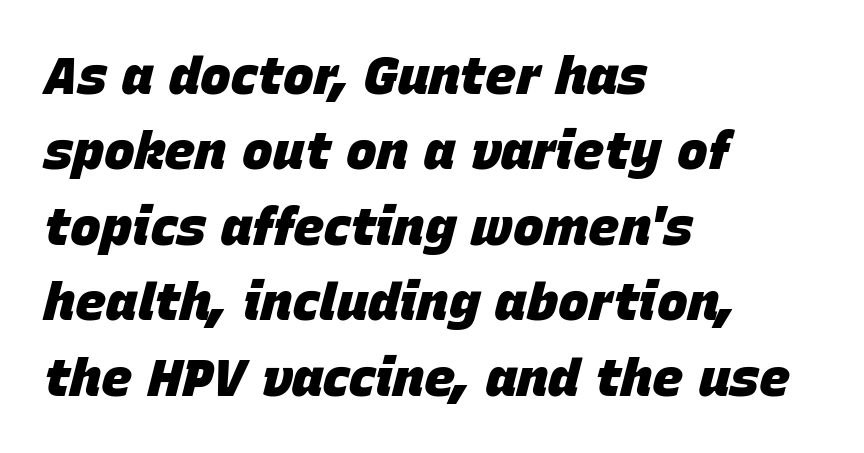
The text carries the slant typical of an italic or oblique font. In terms of leading, this rendering sits right in the middle. The passage shown has conventional tracking throughout. The rag falls on the right side of this text block.
